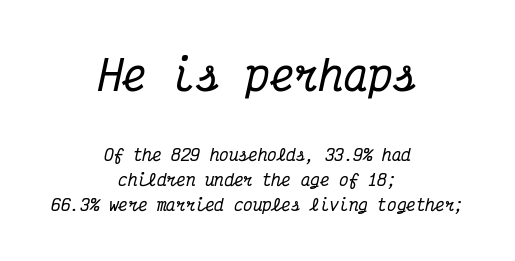
The lines sit at an ordinary, default distance from one another. Does the type have serifs? Yes, each stem ends in a small foot. Visually, the top section dominates because its glyphs are scaled up. The foot of each line stays bare and open. Which margin do the lines hug? Neither — every line sits in the middle.
